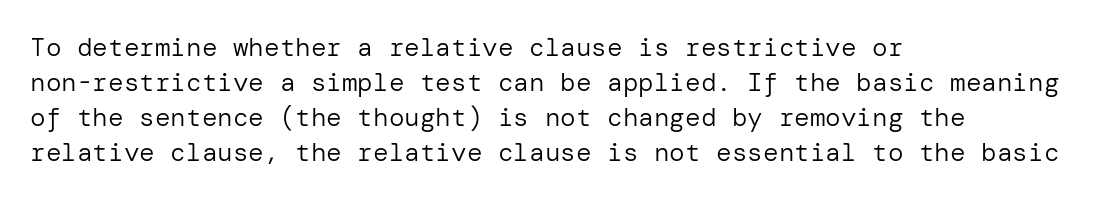
The strip under each line holds only bare page. Short note: letters normally spaced. The axis of the letterforms is exactly vertical. Line spacing here is normal. The rendering anchors every line to the left-hand side.
